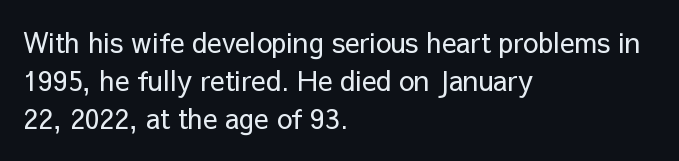
The designer left line spacing at the default. A classic flush-left, rag-right setting is used for this passage. The font sits on the lighter half of the weight spectrum, regular included. The letters stand straight up with perfectly vertical stems. No word sits above an underline.
